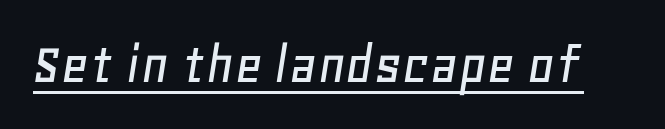
The line texture is even and compact thanks to regular tracking. The glyphs look as if they've been sheared to an angle. This rendering features underlined lettering. The rendering uses natural spacing where letterforms have individual widths.
